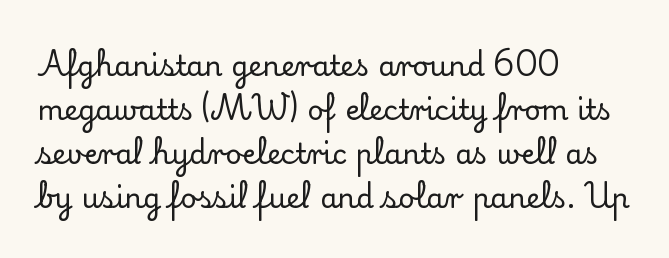
The leading is moderate, giving the passage an even texture. A bare baseline throughout the passage. Serif or sans? Serif — the stroke terminals have little feet. Default kerning and tracking; the words read as compact shapes. No italicization has been applied; the sample stays upright. The letters advance in unequal steps, a hallmark of proportional type.
